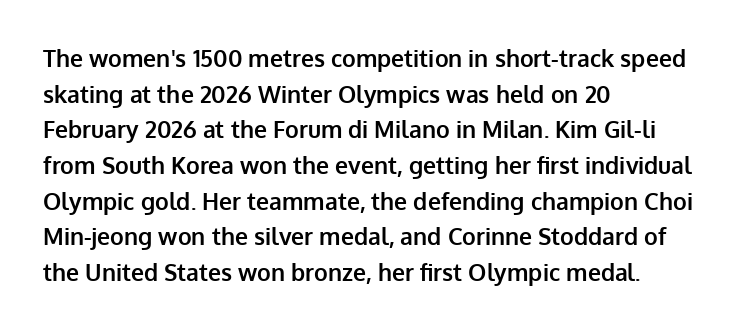
Is the block centered? No — it sits flush against the left margin. A full-strength bold gives these letters their thick strokes. The zone under the glyphs is completely vacant. This sample uses an upright cut, with every glyph sitting square on the baseline. The passage shown has conventional tracking throughout. The line-height multiplier appears to be the usual default.
